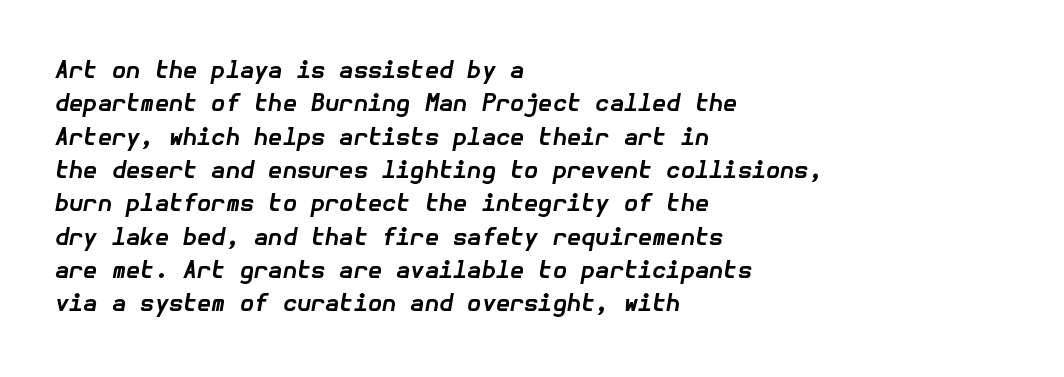
It's the slanting kind of type. The line-height multiplier appears to be the usual default. Any mark beneath the type? The region is blank. Its strokes are broad and dark, the hallmark of bold type.
